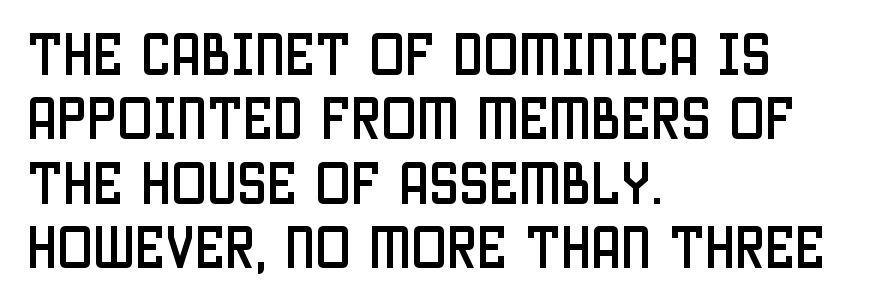
Q: Is the text italic (slanted)? A: No, it is upright.
Q: Is the typeface a serif or a sans-serif typeface? A: Sans-serif.
Q: Is the text underlined? A: No.
Q: How is the paragraph aligned? A: Left-aligned.
Q: Is the spacing between letters normal or unusually wide? A: Normal.
Q: Is the spacing between lines tight, normal or loose? A: Normal.
Q: Width (condensed, normal, or wide)? A: Condensed.
Q: Stroke contrast? A: Low.
Q: x-height? A: Large.
Q: Monospaced? A: No.
